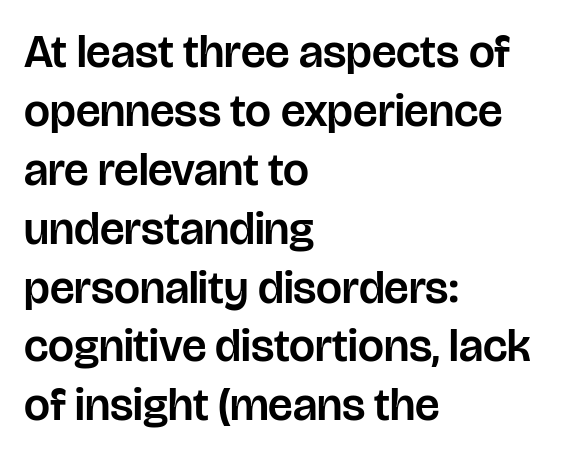
The image shows 46 px sans-serif type, upright; set left-aligned, normal line spacing (1.28x), normal letter spacing, not underlined; low stroke contrast and a large x-height.
